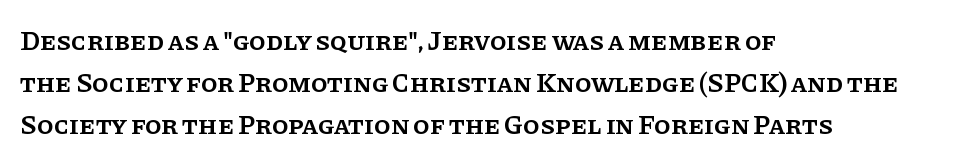
Has an underline been added? It has not. Look at the stroke-to-counter ratio: somewhat heavy, a semibold. Style check: upright. The letterforms sit shoulder to shoulder at normal distance. The paragraph has a hard left edge and a soft right edge.
